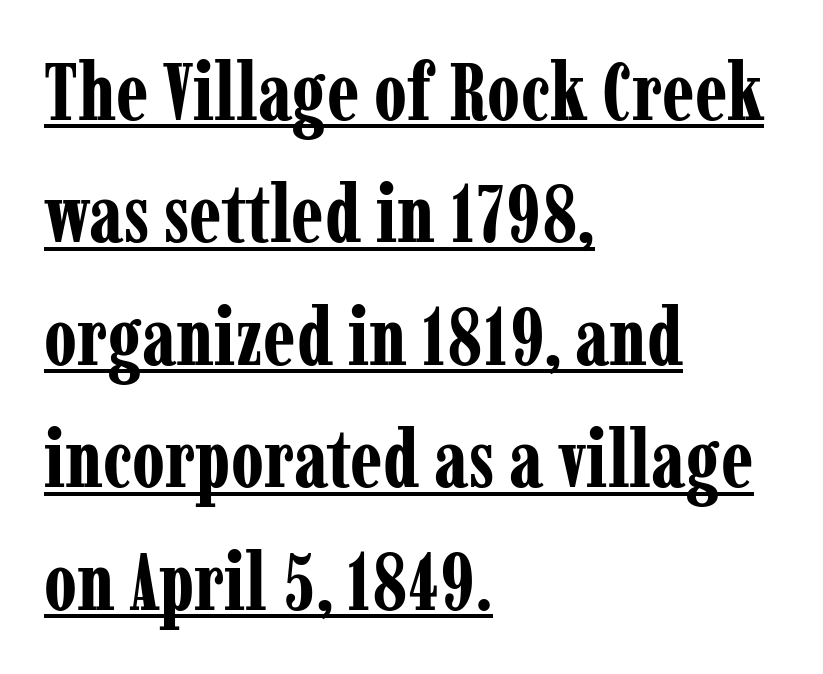
Q: Is the text bold? A: Yes.
Q: Is the text italic (slanted)? A: No, it is upright.
Q: Is the typeface a serif or a sans-serif typeface? A: Serif.
Q: Is the text underlined? A: Yes.
Q: How is the paragraph aligned? A: Left-aligned.
Q: Is the spacing between letters normal or unusually wide? A: Normal.
Q: Is the spacing between lines tight, normal or loose? A: Normal.
Q: Width (condensed, normal, or wide)? A: Condensed.
Q: Stroke contrast? A: Low.
Q: x-height? A: Medium.
Q: Monospaced? A: No.
